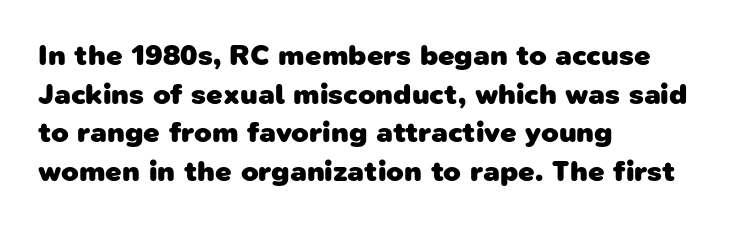
Q: Is the text bold? A: Yes.
Q: Is the typeface a serif or a sans-serif typeface? A: Sans-serif.
Q: Is the text underlined? A: No.
Q: How is the paragraph aligned? A: Left-aligned.
Q: Is the spacing between letters normal or unusually wide? A: Normal.
Q: Is the spacing between lines tight, normal or loose? A: Normal.
Q: Width (condensed, normal, or wide)? A: Normal.
Q: Stroke contrast? A: Low.
Q: x-height? A: Medium.
Q: Monospaced? A: No.
